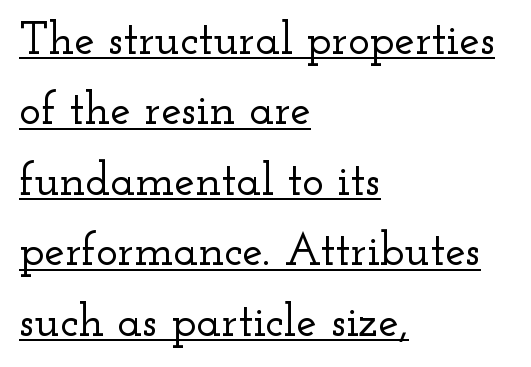
Q: Is the text italic (slanted)? A: No, it is upright.
Q: Is the typeface a serif or a sans-serif typeface? A: Serif.
Q: Is the text underlined? A: Yes.
Q: How is the paragraph aligned? A: Left-aligned.
Q: Is the spacing between letters normal or unusually wide? A: Normal.
Q: Is the spacing between lines tight, normal or loose? A: Normal.
Q: Width (condensed, normal, or wide)? A: Wide.
Q: Stroke contrast? A: Low.
Q: x-height? A: Small.
Q: Monospaced? A: No.
